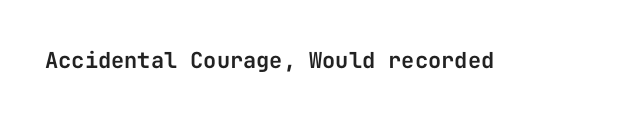
Tall strokes in this sample are plumb rather than angled. Short note: letters normally spaced. Lines of text with bare space underneath.
